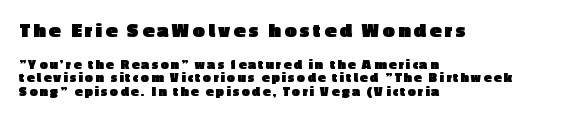
Strong, thick strokes mark this as bold type. Top chunk: large. Bottom chunk: small. Italic? Not at all — the glyphs are vertical. Lines of text with bare space underneath. Quick note: interline space is minimal. If you drew a ruler down the left edge, every line would touch it.
